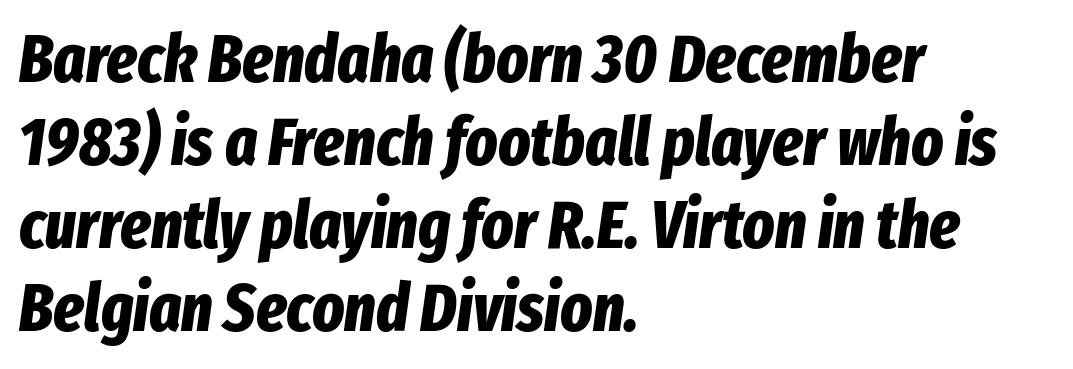
{"italic": "yes", "lean": "right", "slant_degrees": 8, "bold": "yes", "weight": "bold", "width": "condensed", "stroke_contrast": "low", "x_height": "medium", "monospaced": "no", "underline": "no", "align": "left", "line_spacing_ratio": 1.24, "letter_spacing": "normal", "letter_spacing_em": 0.0, "glyph_px": 67}
